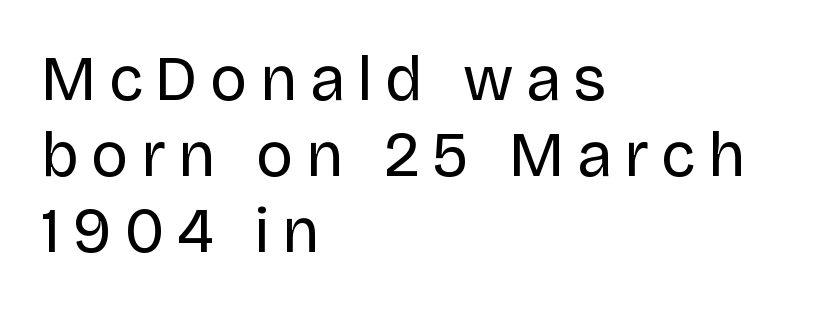
{"serif": "no", "italic": "no", "bold": "no", "weight": "regular", "width": "normal", "stroke_contrast": "low", "x_height": "large", "monospaced": "no", "underline": "no", "align": "left", "line_spacing_ratio": 1.21, "letter_spacing": "wide", "letter_spacing_em": 0.2, "glyph_px": 63}
